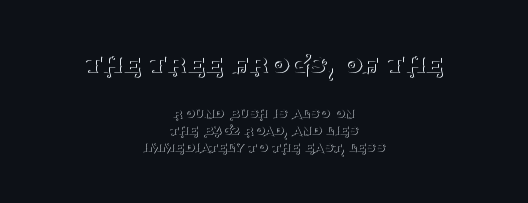
{"serif": "yes", "italic": "no", "bold": "no", "weight": "thin", "width": "normal", "stroke_contrast": "medium", "x_height": "large", "monospaced": "no", "underline": "no", "align": "center", "line_spacing": "tight", "line_spacing_ratio": 1.06, "letter_spacing": "normal", "letter_spacing_em": 0.0, "larger_block": "first", "size_ratio": 1.94, "glyph_px": 31}
